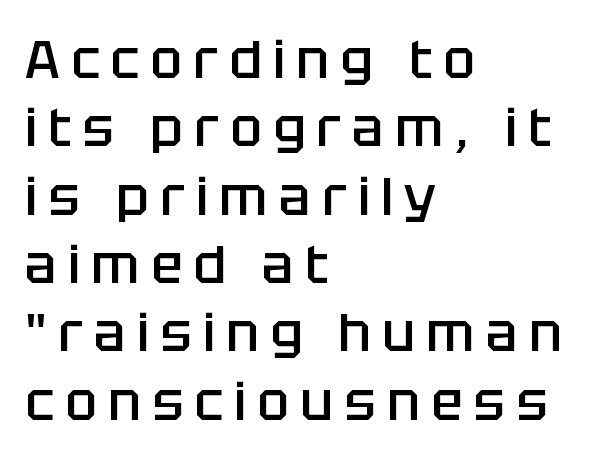
Character widths vary here, with narrow letters taking less room than wide ones. The typography opts for an upright posture over an oblique one. Does the type have serifs? No, each stem ends abruptly. What stands out about the letter spacing? Its width — letters are far apart.
